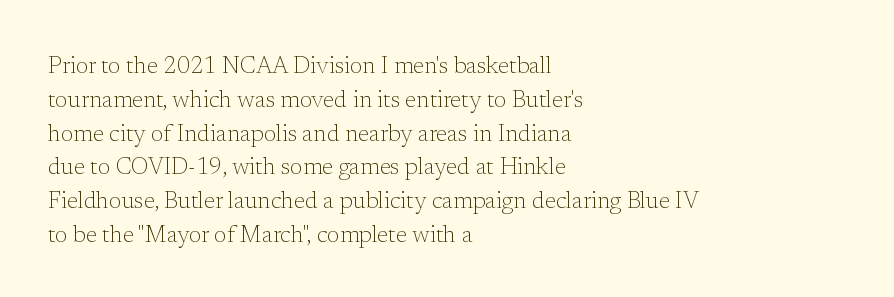
Q: Is the text bold? A: No.
Q: Is the text italic (slanted)? A: No, it is upright.
Q: Is the text underlined? A: No.
Q: How is the paragraph aligned? A: Left-aligned.
Q: Is the spacing between letters normal or unusually wide? A: Normal.
Q: Is the spacing between lines tight, normal or loose? A: Normal.
